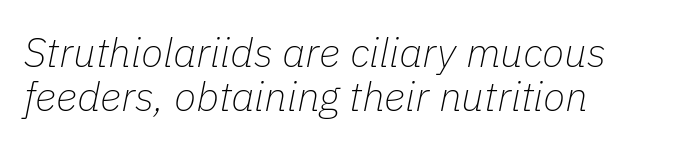
The image shows 41 px thin type, italic (leaning right); set left-aligned, tight line spacing (1.08x), normal letter spacing, not underlined; low stroke contrast and a medium x-height.
